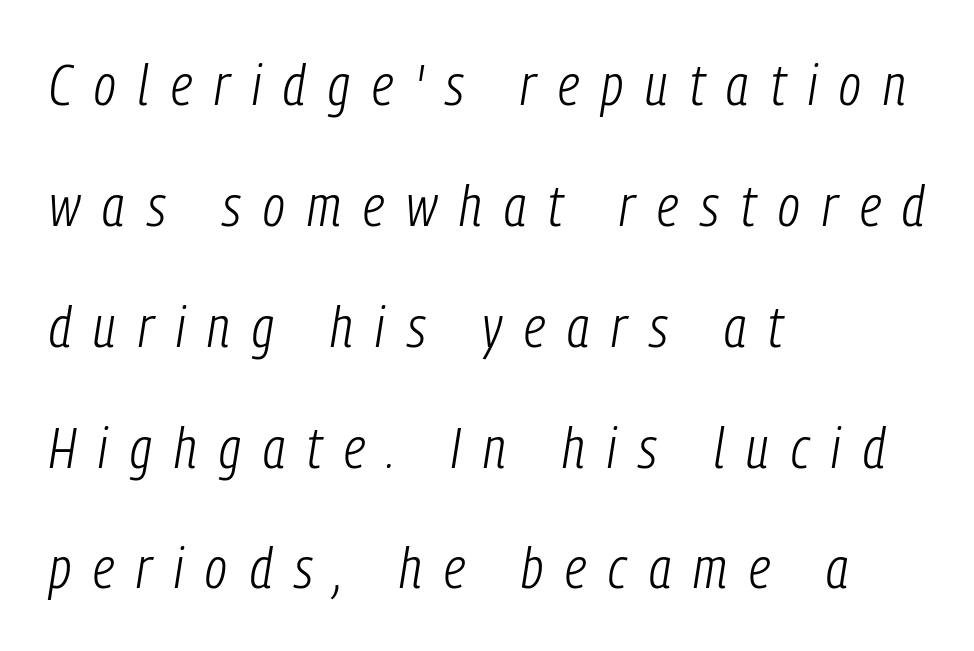
Q: Is the text bold? A: No.
Q: Is the text italic (slanted)? A: Yes, it leans right by about 9 degrees.
Q: Is the text underlined? A: No.
Q: How is the paragraph aligned? A: Left-aligned.
Q: Is the spacing between letters normal or unusually wide? A: Unusually wide.
Q: Is the spacing between lines tight, normal or loose? A: Loose.
Q: Width (condensed, normal, or wide)? A: Condensed.
Q: Stroke contrast? A: Low.
Q: x-height? A: Medium.
Q: Monospaced? A: No.
